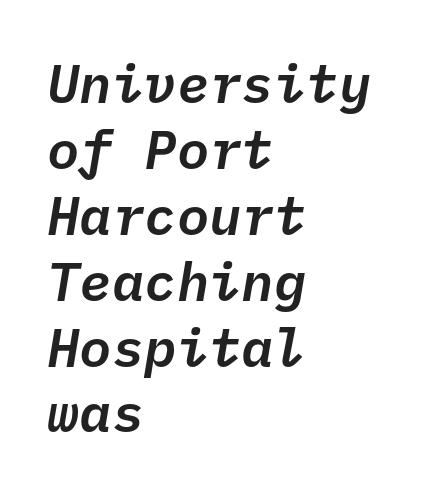
The image shows 54 px text type, italic (leaning right), monospaced; set left-aligned, line spacing 1.22x, normal letter spacing, not underlined; low stroke contrast and a medium x-height.
